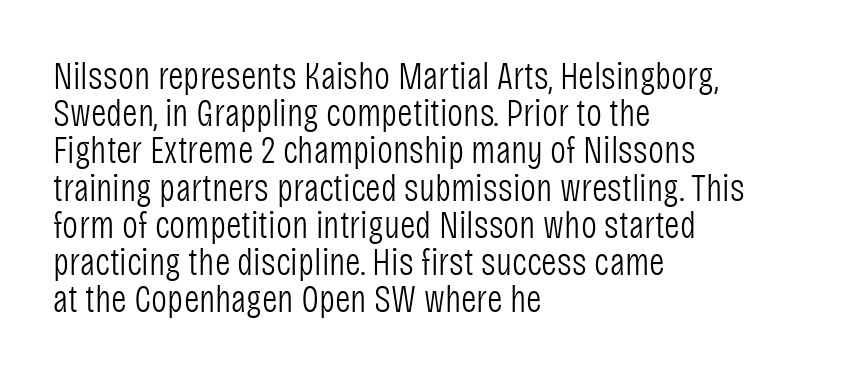
Vertical spacing — tight. The designer went with a sans here, leaving each stem footless. A light-to-regular cut is what we see here. Observe the ordinary spacing: letters are neighbours, not strangers. This sample has the flowing, uneven cadence of proportional lettering. Just letters on the line, the space beneath them empty.
